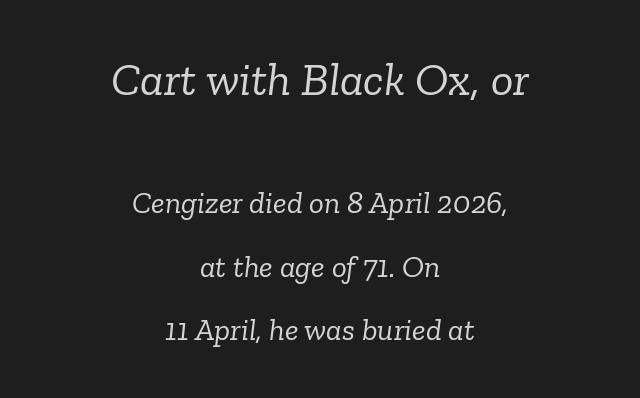
Q: Is the text bold? A: No.
Q: Is the text italic (slanted)? A: Yes, it leans right by about 6 degrees.
Q: Is the typeface a serif or a sans-serif typeface? A: Serif.
Q: Is the text underlined? A: No.
Q: How is the paragraph aligned? A: Centered.
Q: Is the spacing between letters normal or unusually wide? A: Normal.
Q: Is the spacing between lines tight, normal or loose? A: Loose.
Q: Which block of text is set in a larger size, the first (top) or the second (bottom)? A: The first (top) one.
Q: Width (condensed, normal, or wide)? A: Normal.
Q: Stroke contrast? A: Low.
Q: x-height? A: Medium.
Q: Monospaced? A: No.
